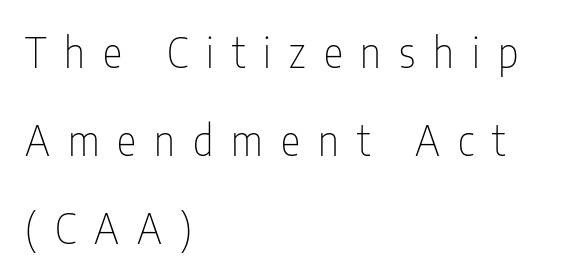
Q: Is the text bold? A: No.
Q: Is the text italic (slanted)? A: No, it is upright.
Q: Is the typeface a serif or a sans-serif typeface? A: Sans-serif.
Q: Is the text underlined? A: No.
Q: How is the paragraph aligned? A: Left-aligned.
Q: Is the spacing between letters normal or unusually wide? A: Unusually wide.
Q: Is the spacing between lines tight, normal or loose? A: Loose.
Q: Width (condensed, normal, or wide)? A: Condensed.
Q: Stroke contrast? A: Low.
Q: x-height? A: Medium.
Q: Monospaced? A: No.
